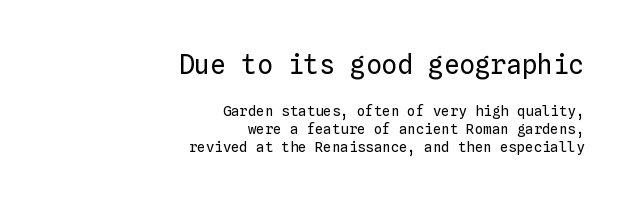
{"italic": "no", "bold": "no", "underline": "no", "align": "right", "line_spacing": "normal", "line_spacing_ratio": 1.28, "letter_spacing": "normal", "letter_spacing_em": 0.0, "larger_block": "first", "size_ratio": 1.86, "glyph_px": 26}
